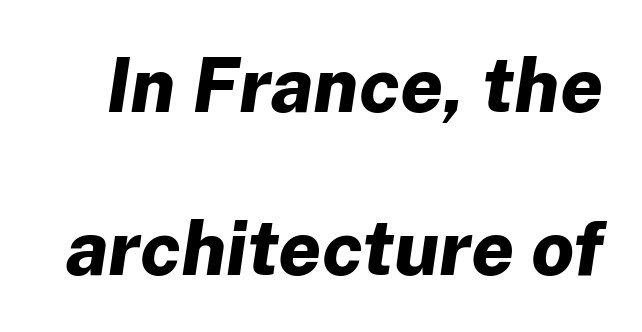
Plain, unruled lines of type. Slanted lettering throughout. Spacing verdict: proportional, widths tailored to each character. Summary of vertical rhythm: relaxed, with wide interline spacing. The letters sit at their default tracking, neither squeezed nor spread.
